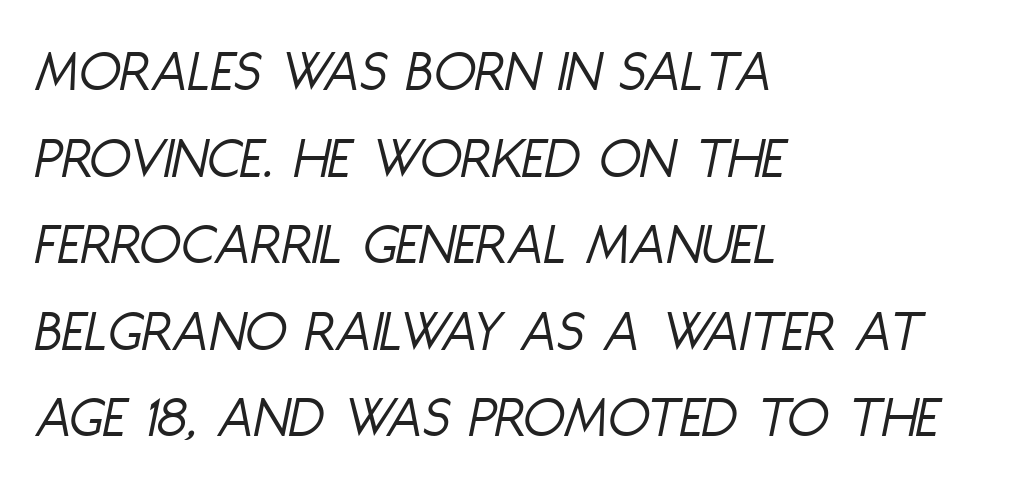
The image shows 61 px light, condensed type, italic (leaning right); set left-aligned, normal line spacing (1.42x), normal letter spacing, not underlined; low stroke contrast and a large x-height.
